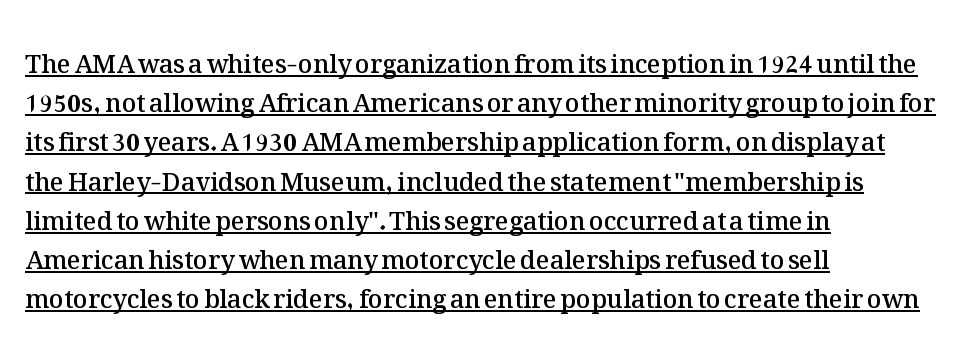
{"italic": "no", "bold": "semi", "underline": "yes", "align": "left", "line_spacing": "normal", "line_spacing_ratio": 1.57, "letter_spacing": "normal", "letter_spacing_em": 0.0, "glyph_px": 25}
